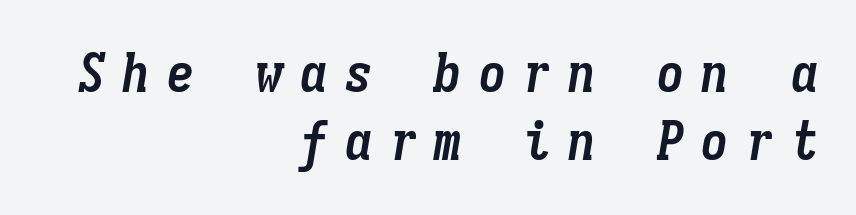
The passage shown has open, widely tracked lettering throughout. Fixed-width glyphs throughout — classic coding-font behaviour. Emphasis-style slanted type is in use. Horizontal alignment here is rightward, an uncommon choice for prose. These lines carry a lot of weight — the face is fully bold. The space beneath each line is pristine and unruled.
